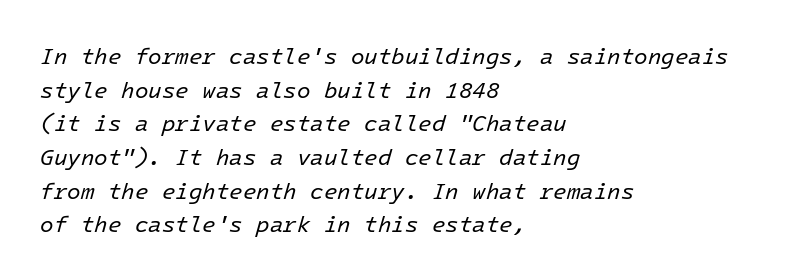
{"italic": "yes", "lean": "right", "slant_degrees": 16, "bold": "no", "underline": "no", "align": "left", "line_spacing": "normal", "line_spacing_ratio": 1.53, "letter_spacing": "normal", "letter_spacing_em": 0.0, "glyph_px": 22}
